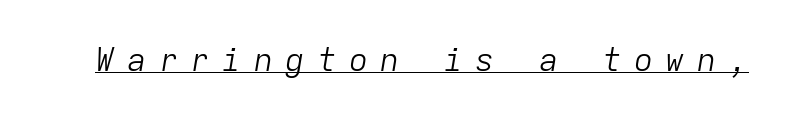
{"italic": "yes", "lean": "right", "slant_degrees": 9, "bold": "no", "weight": "light", "width": "normal", "stroke_contrast": "low", "x_height": "medium", "monospaced": "yes", "underline": "yes", "letter_spacing": "wide", "letter_spacing_em": 0.39, "glyph_px": 32}
